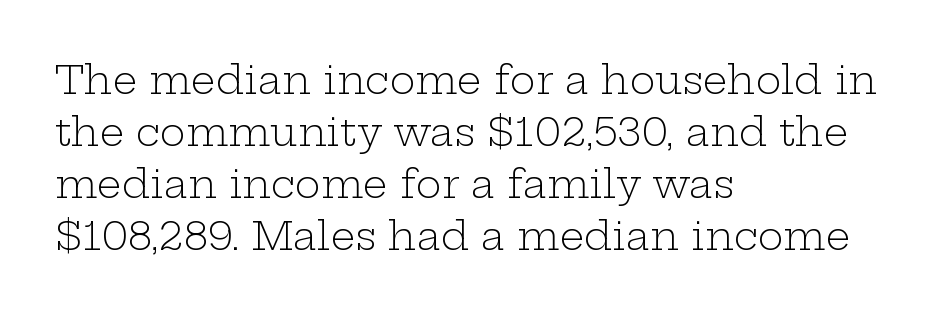
The image shows 39 px light, wide serif type, upright; set left-aligned, normal line spacing (1.33x), normal letter spacing, not underlined; low stroke contrast and a medium x-height.
